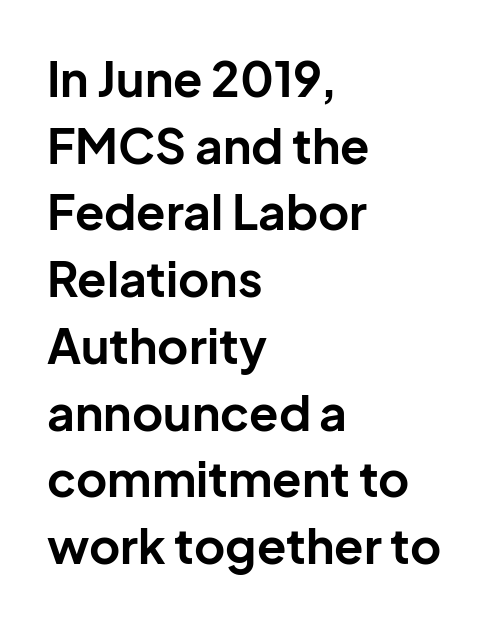
{"serif": "no", "italic": "no", "bold": "yes", "weight": "bold", "width": "normal", "stroke_contrast": "low", "x_height": "medium", "monospaced": "no", "underline": "no", "align": "left", "line_spacing": "normal", "line_spacing_ratio": 1.39, "letter_spacing": "normal", "letter_spacing_em": 0.0, "glyph_px": 48}
